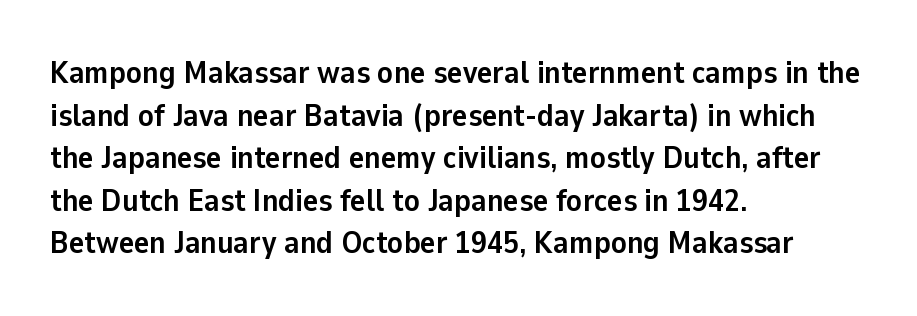
Q: Is the text bold? A: Yes.
Q: Is the text italic (slanted)? A: No, it is upright.
Q: Is the typeface a serif or a sans-serif typeface? A: Sans-serif.
Q: Is the text underlined? A: No.
Q: How is the paragraph aligned? A: Left-aligned.
Q: Is the spacing between letters normal or unusually wide? A: Normal.
Q: Is the spacing between lines tight, normal or loose? A: Normal.
Q: Width (condensed, normal, or wide)? A: Normal.
Q: Stroke contrast? A: Low.
Q: x-height? A: Medium.
Q: Monospaced? A: No.
